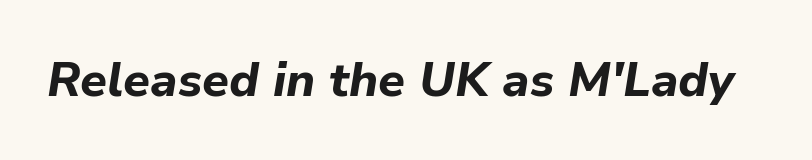
This sample uses an oblique cut, with every glyph tilted off the vertical. The rendering uses a bold face; every stroke is thick and dark. You could call the tracking neutral — neither tight nor loose. The area under the type is left untouched.
